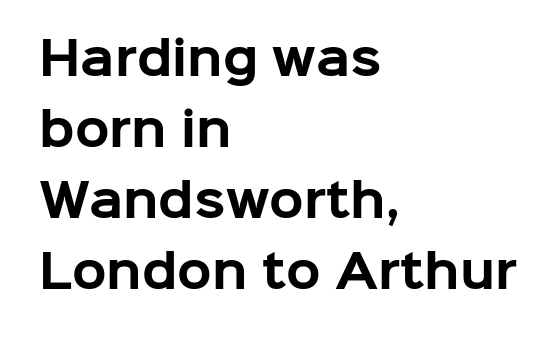
{"serif": "no", "italic": "no", "bold": "yes", "weight": "bold", "width": "normal", "stroke_contrast": "low", "x_height": "medium", "monospaced": "no", "underline": "no", "align": "left", "line_spacing": "normal", "line_spacing_ratio": 1.58, "letter_spacing": "normal", "letter_spacing_em": 0.0, "glyph_px": 45}
